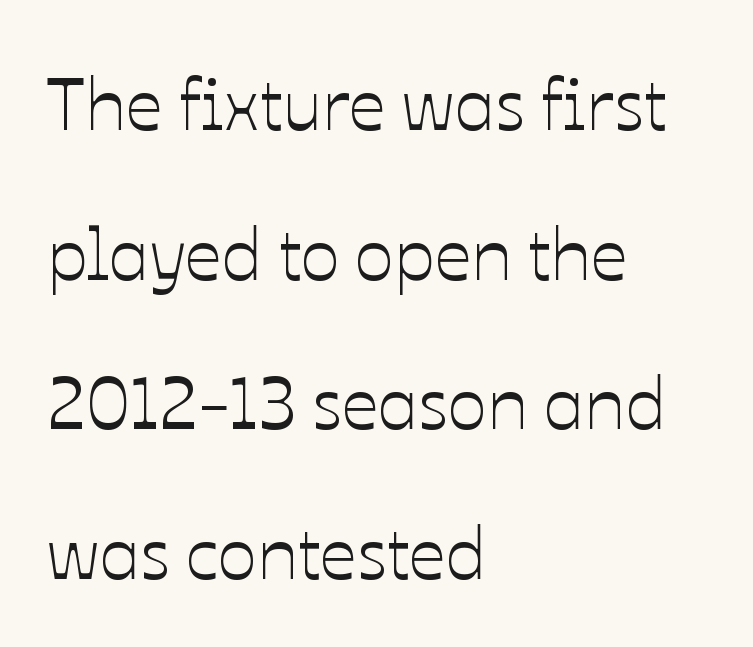
These lines are rendered in a variable-pitch font. Regarding leading, the lines here are spaced well apart. Designer's note — italics off, roman on. The type is set solid horizontally, with unmodified tracking. Has an underline been added? It has not.
